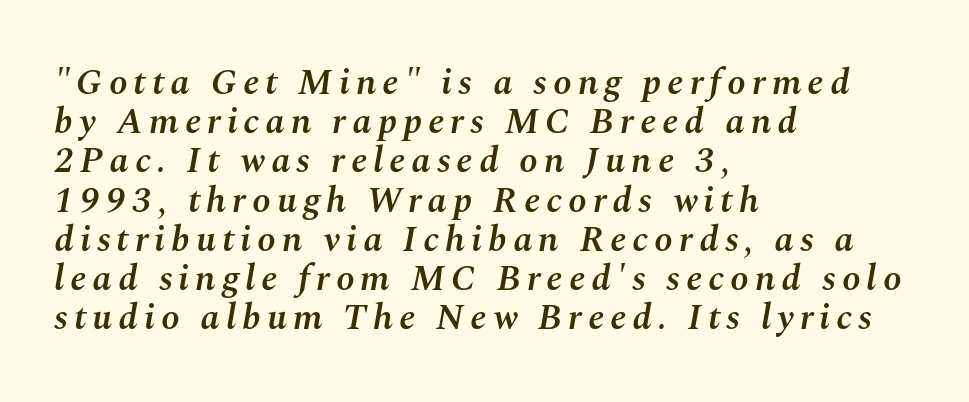
{"italic": "yes", "lean": "right", "slant_degrees": 10, "bold": "semi", "weight": "semibold", "width": "normal", "stroke_contrast": "medium", "x_height": "medium", "monospaced": "no", "underline": "no", "align": "left", "line_spacing": "tight", "line_spacing_ratio": 1.06, "glyph_px": 37}
